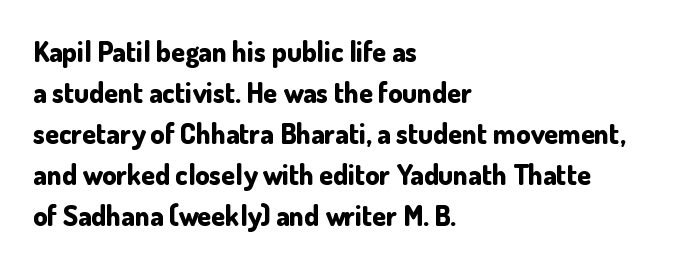
Q: Is the text bold? A: Yes.
Q: Is the text italic (slanted)? A: No, it is upright.
Q: Is the typeface a serif or a sans-serif typeface? A: Sans-serif.
Q: Is the text underlined? A: No.
Q: How is the paragraph aligned? A: Left-aligned.
Q: Is the spacing between letters normal or unusually wide? A: Normal.
Q: Is the spacing between lines tight, normal or loose? A: Normal.
Q: Width (condensed, normal, or wide)? A: Normal.
Q: Stroke contrast? A: Low.
Q: x-height? A: Small.
Q: Monospaced? A: No.
